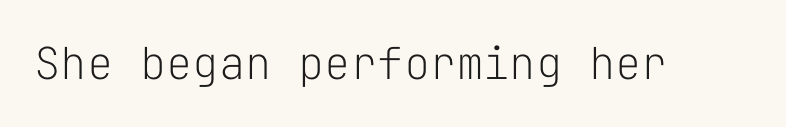
{"serif": "no", "italic": "no", "bold": "no", "weight": "light", "width": "normal", "stroke_contrast": "low", "x_height": "medium", "monospaced": "yes", "underline": "no", "letter_spacing": "normal", "letter_spacing_em": 0.0, "glyph_px": 44}
